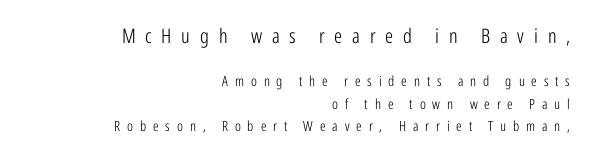
Q: Is the text bold? A: No.
Q: Is the text italic (slanted)? A: No, it is upright.
Q: Is the text underlined? A: No.
Q: How is the paragraph aligned? A: Right-aligned.
Q: Is the spacing between letters normal or unusually wide? A: Unusually wide.
Q: Is the spacing between lines tight, normal or loose? A: Normal.
Q: Which block of text is set in a larger size, the first (top) or the second (bottom)? A: The first (top) one.
